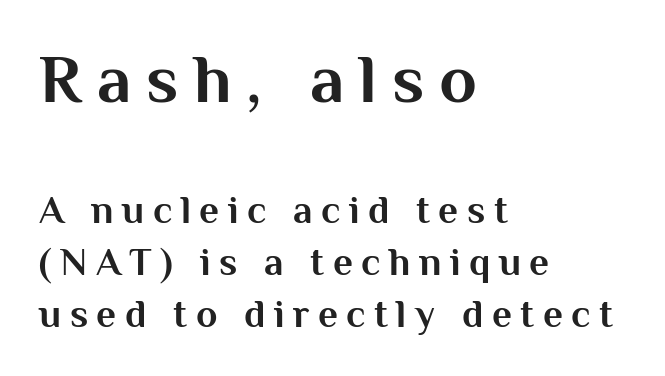
{"serif": "no", "italic": "no", "bold": "yes", "weight": "bold", "width": "normal", "stroke_contrast": "medium", "x_height": "medium", "monospaced": "no", "underline": "no", "align": "left", "line_spacing": "normal", "line_spacing_ratio": 1.34, "letter_spacing": "wide", "letter_spacing_em": 0.22, "larger_block": "first", "size_ratio": 1.77, "glyph_px": 69}
